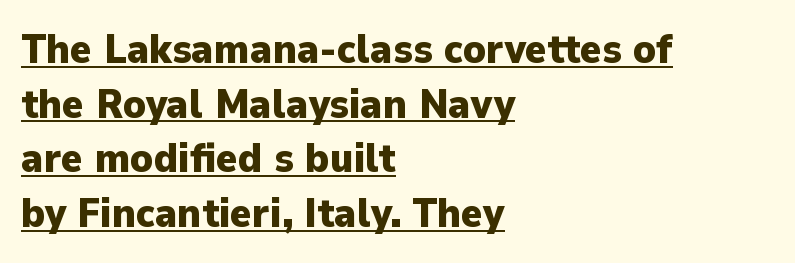
Is there any slant? The stems are plumb. Evenly set lines give the paragraph a standard silhouette. Each line starts at the same left margin while the right side varies. The face used here appears with an underline applied. Each letter keeps its own natural width here, so spacing adapts to shape.
